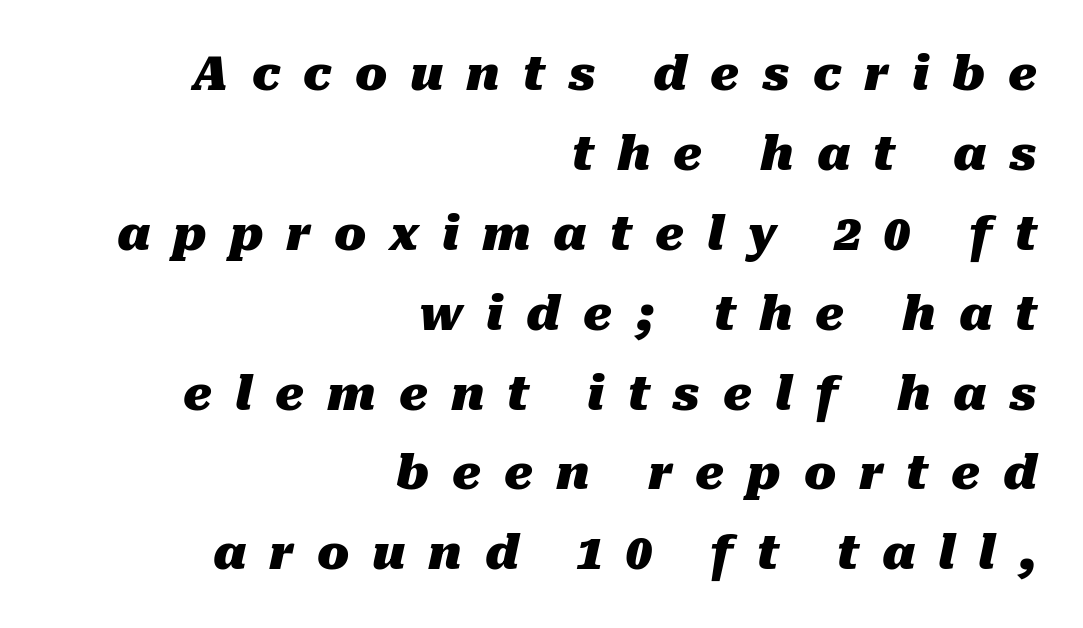
Each letter keeps its own natural width here, so spacing adapts to shape. Weight check: bold — yes, fully. Here the glyphs are tracked loosely, breaking word shapes into spaced letters. In CSS terms this would be text-align: right.
